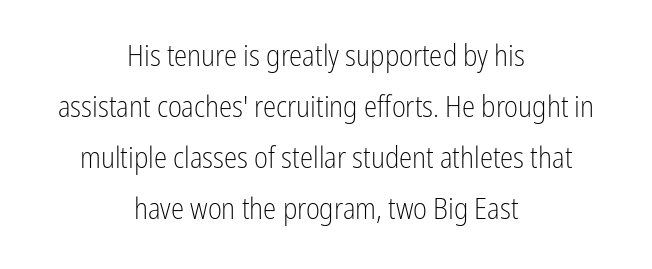
Check under the words: just untouched page. Observe the absence of serifs on each vertical stroke in this sample. Designer's note — italics off, roman on. On a weight scale, this lands at 450 or below. Rows of type keep a routine distance in the vertical direction.
